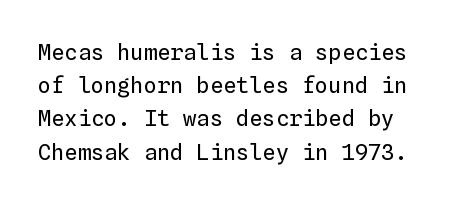
Tall strokes in this sample are plumb rather than angled. Weight: regular or lighter. Tracking value appears to be zero — textbook default spacing. The passage shown stacks its lines at a standard gap. The lines in this sample share a left origin and differ only in where they stop. Anything drawn beneath the words? Only blank space.
